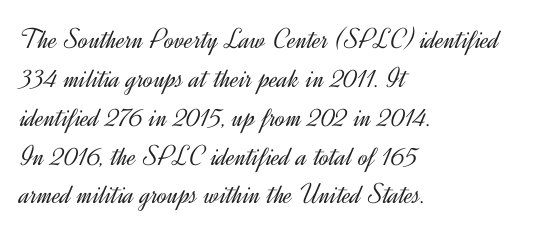
Bare-footed words on every line. Typographically, this falls in the sans-serif category. Leading: standard. The letters advance in unequal steps, a hallmark of proportional type.
